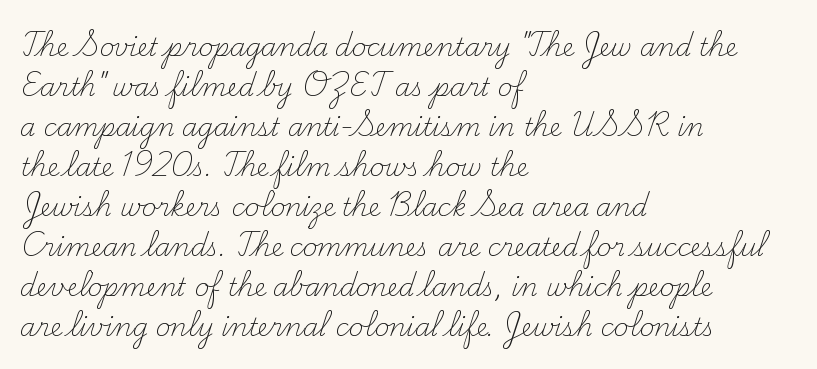
The image shows 25 px text type; set left-aligned, normal line spacing (1.6x), normal letter spacing, not underlined.
